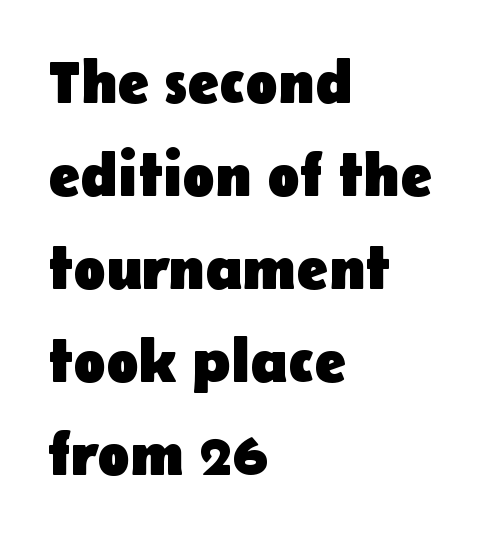
Left-aligned paragraph, ragged on the right. Compared with typical paragraphs, the rows here are spaced about the same. On the weight axis this lands at bold, roughly 700. The baseline area is clear. Look at the tracking — it's just the regular setting, nothing added. Is this a sans? Yes — the strokes have no serifs.
